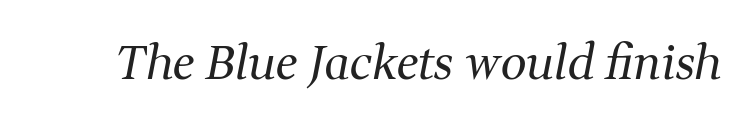
Compared with typical body copy, the letter spacing here is the same. Characters are canted at an angle relative to the baseline's perpendicular. Check the space under the baseline: it is left empty. A typesetter would call this proportional, since set widths differ per character. I'd call this a serif setting — the letters wear small feet. The strokes are not fattened; the text isn't bold.
